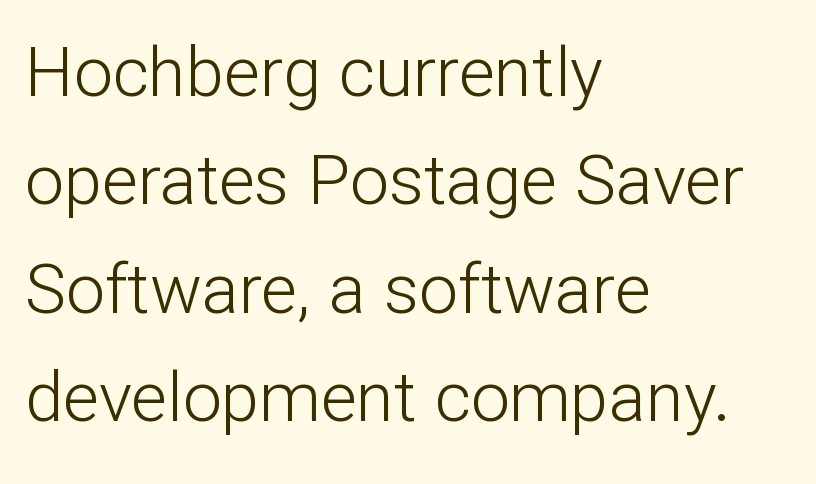
Is there much room between lines? A standard amount, neither cramped nor airy. Students, note that the glyphs here touch the page at normal intervals. Compared with a centered layout, this one pins lines to the left instead. No italicization has been applied; the sample stays upright.
